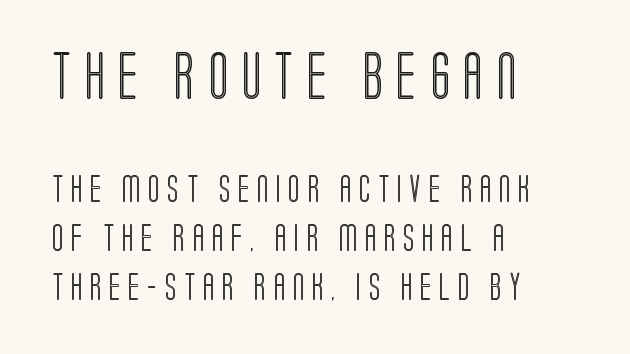
In this sample the first text group is rendered at the bigger scale. A typesetter would mark this as roman, not italic. Alignment: flush left. Tracking here is generous; glyphs stand well apart from one another. Varying glyph widths throughout — classic text-font behaviour. Rule under the text: the space is simply empty.
